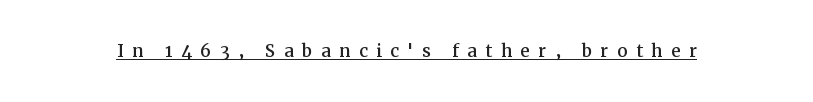
The image shows 23 px text type, upright; set unusually wide letter spacing (+0.37 em), underlined.
